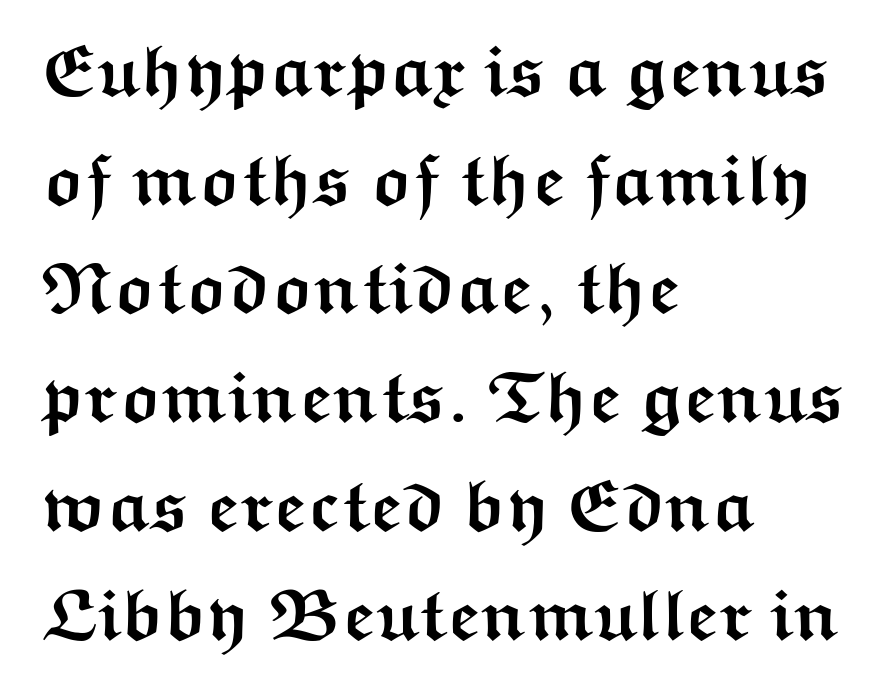
Q: Is the text bold? A: Yes.
Q: Is the text italic (slanted)? A: No, it is upright.
Q: Is the typeface a serif or a sans-serif typeface? A: Sans-serif.
Q: Is the text underlined? A: No.
Q: How is the paragraph aligned? A: Left-aligned.
Q: Is the spacing between letters normal or unusually wide? A: Normal.
Q: Is the spacing between lines tight, normal or loose? A: Normal.
Q: Width (condensed, normal, or wide)? A: Wide.
Q: Stroke contrast? A: Medium.
Q: x-height? A: Medium.
Q: Monospaced? A: No.
